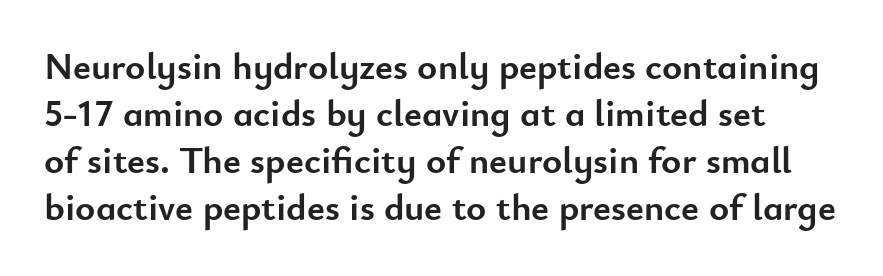
Typographic density is high because the face is bold. A typesetter would call this zero additional tracking. Unlike italic type, these characters show no tilt at all. Plain, unruled lines of type. In terms of letterform style, serifs are entirely absent.
